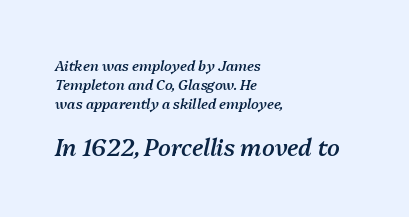
Q: Is the text bold? A: Semi-bold.
Q: Is the text italic (slanted)? A: Yes, it leans right by about 13 degrees.
Q: Is the text underlined? A: No.
Q: How is the paragraph aligned? A: Left-aligned.
Q: Is the spacing between letters normal or unusually wide? A: Normal.
Q: Is the spacing between lines tight, normal or loose? A: Normal.
Q: Which block of text is set in a larger size, the first (top) or the second (bottom)? A: The second (bottom) one.
